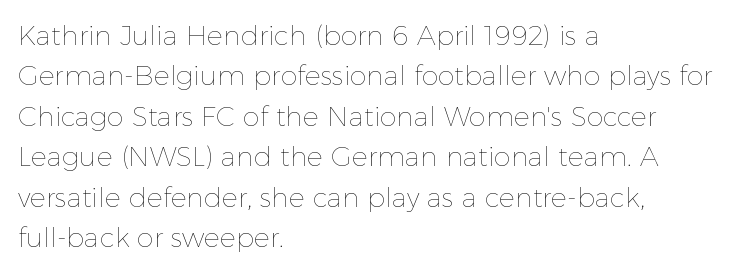
The passage shown stacks its lines at a standard gap. Students, note that the glyphs here touch the page at normal intervals. This reads as an unemphasized weight, regular at the heaviest. Typeset ragged right — the left edge is the straight one. No italicization has been applied; the sample stays upright.
